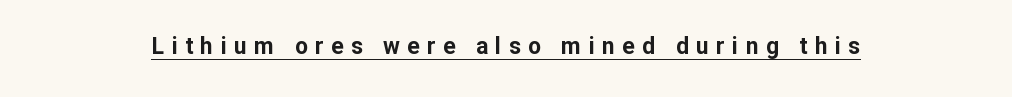
In designer terms, the underline attribute is active on this setting. Look at the tracking — it's clearly loosened, letters drifting apart. The whitespace from short lines is split evenly between both sides. Tall strokes in this sample are plumb rather than angled. Weight check: bold — yes, fully.
